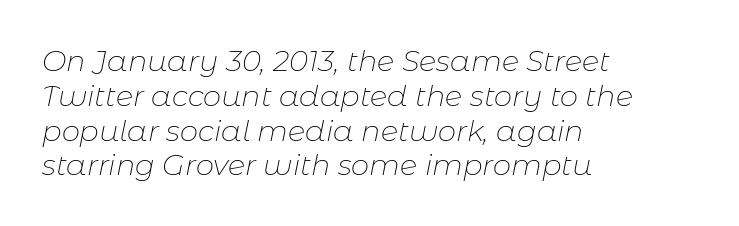
Q: Is the text bold? A: No.
Q: Is the text italic (slanted)? A: Yes, it leans right by about 11 degrees.
Q: Is the text underlined? A: No.
Q: How is the paragraph aligned? A: Left-aligned.
Q: Is the spacing between letters normal or unusually wide? A: Normal.
Q: Width (condensed, normal, or wide)? A: Normal.
Q: Stroke contrast? A: Low.
Q: x-height? A: Medium.
Q: Monospaced? A: No.
